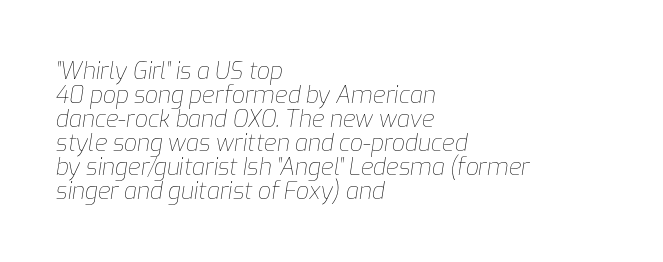
The image shows 23 px text type, italic (leaning right); set left-aligned, tight line spacing (1.04x), normal letter spacing, not underlined.
